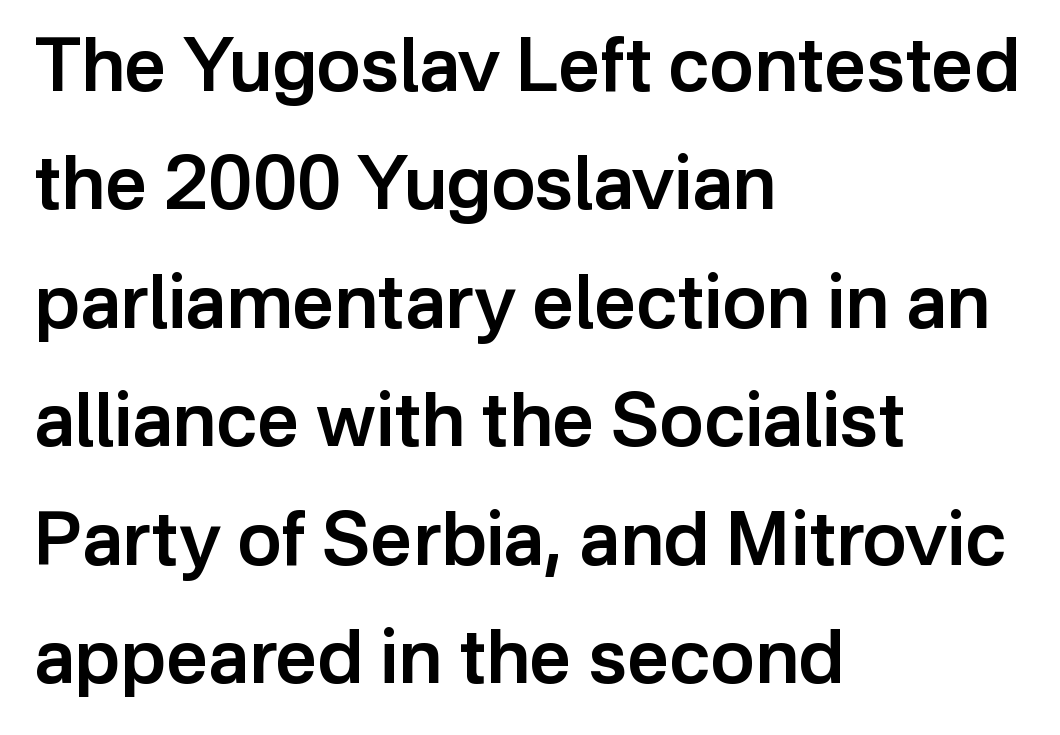
The image shows 74 px semibold sans-serif type, upright; set left-aligned, normal line spacing (1.6x), normal letter spacing, not underlined; low stroke contrast and a medium x-height.
